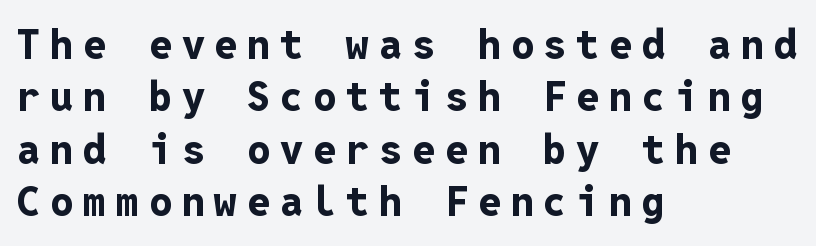
Q: Is the text bold? A: Yes.
Q: Is the text italic (slanted)? A: No, it is upright.
Q: Is the typeface a serif or a sans-serif typeface? A: Sans-serif.
Q: Is the text underlined? A: No.
Q: How is the paragraph aligned? A: Left-aligned.
Q: Is the spacing between letters normal or unusually wide? A: Unusually wide.
Q: Is the spacing between lines tight, normal or loose? A: Normal.
Q: Width (condensed, normal, or wide)? A: Normal.
Q: Stroke contrast? A: Low.
Q: x-height? A: Medium.
Q: Monospaced? A: Yes.
